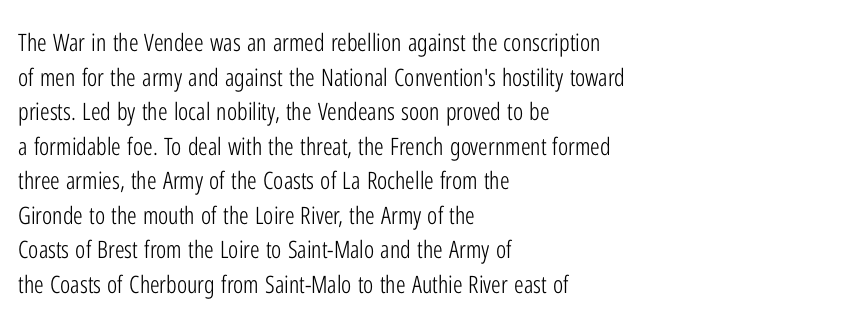
{"italic": "no", "bold": "no", "underline": "no", "align": "left", "line_spacing": "normal", "line_spacing_ratio": 1.44, "letter_spacing": "normal", "letter_spacing_em": 0.0, "glyph_px": 24}
